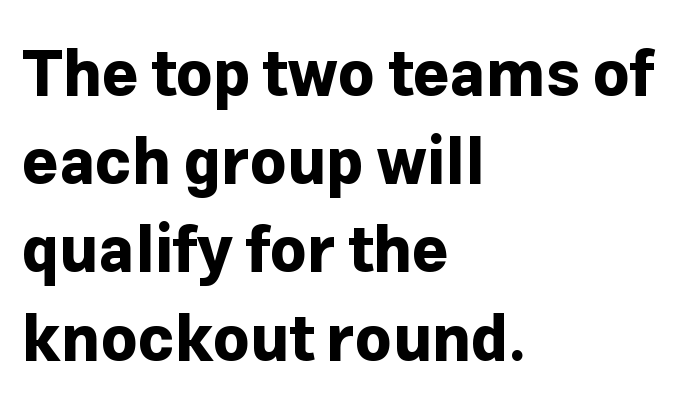
Q: Is the text bold? A: Yes.
Q: Is the text italic (slanted)? A: No, it is upright.
Q: Is the typeface a serif or a sans-serif typeface? A: Sans-serif.
Q: Is the text underlined? A: No.
Q: How is the paragraph aligned? A: Left-aligned.
Q: Is the spacing between letters normal or unusually wide? A: Normal.
Q: Is the spacing between lines tight, normal or loose? A: Normal.
Q: Width (condensed, normal, or wide)? A: Normal.
Q: Stroke contrast? A: Low.
Q: x-height? A: Medium.
Q: Monospaced? A: No.
